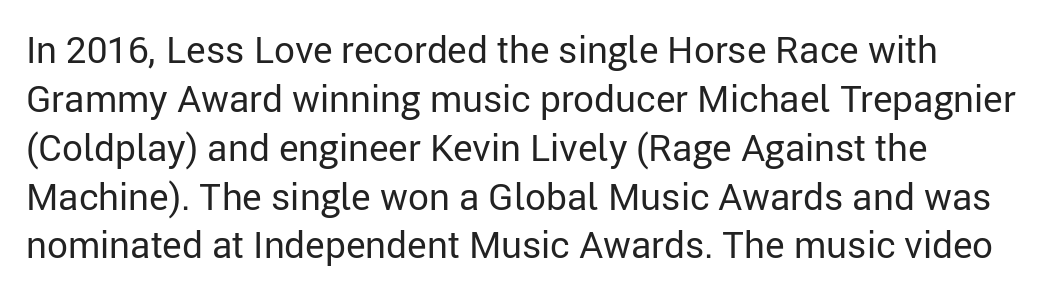
The image shows 37 px regular-weight sans-serif type, upright; set normal line spacing (1.32x), normal letter spacing, not underlined; low stroke contrast and a medium x-height.
